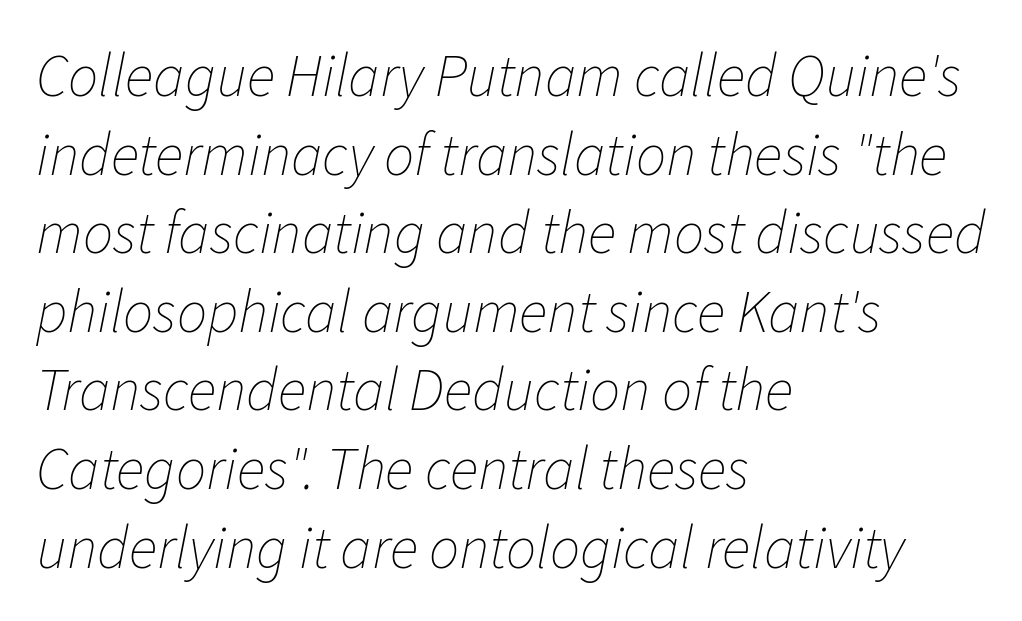
Tall strokes in this sample are angled rather than plumb. The vertical gap from one line to the next is medium. On a weight scale, this lands at 450 or below. The face used here is proportionally spaced, like ordinary book or web type. The string is rendered with underlining switched off.
